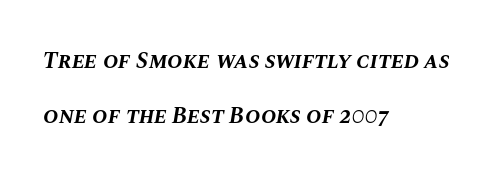
Q: Is the text bold? A: Yes.
Q: Is the text italic (slanted)? A: Yes, it leans right by about 10 degrees.
Q: Is the text underlined? A: No.
Q: How is the paragraph aligned? A: Left-aligned.
Q: Is the spacing between letters normal or unusually wide? A: Normal.
Q: Is the spacing between lines tight, normal or loose? A: Loose.
